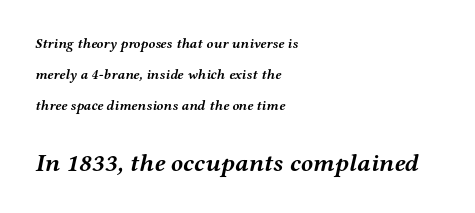
{"italic": "yes", "lean": "right", "slant_degrees": 12, "bold": "yes", "underline": "no", "align": "left", "line_spacing": "loose", "line_spacing_ratio": 2.21, "letter_spacing": "normal", "letter_spacing_em": 0.0, "larger_block": "second", "size_ratio": 1.79, "glyph_px": 25}
